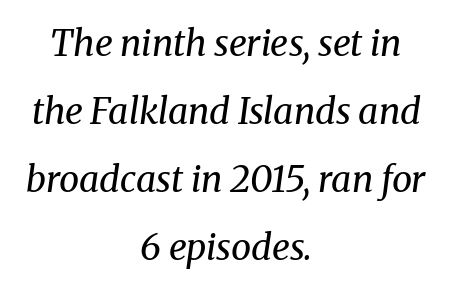
Nothing unusual about the tracking: characters are spaced as the font intends. The specimen reads as italic at a glance. Does the type have serifs? Yes, each stem ends in a small foot. The cut favours lightness, reaching ordinary text weight at its darkest. Words float on clear page, feet unadorned.
